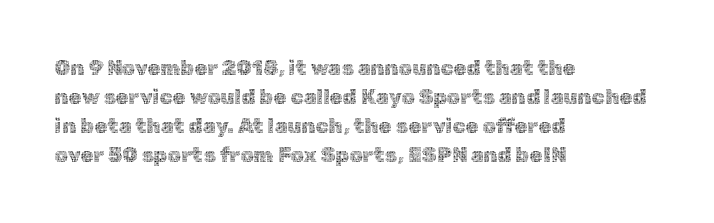
The image shows 21 px text type, upright; set left-aligned, normal line spacing (1.38x), normal letter spacing, not underlined.
